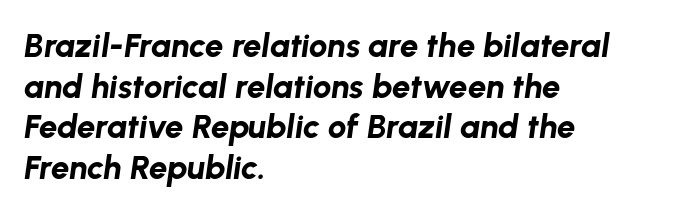
Q: Is the text bold? A: Yes.
Q: Is the text italic (slanted)? A: Yes, it leans right by about 8 degrees.
Q: Is the text underlined? A: No.
Q: How is the paragraph aligned? A: Left-aligned.
Q: Is the spacing between letters normal or unusually wide? A: Normal.
Q: Width (condensed, normal, or wide)? A: Normal.
Q: Stroke contrast? A: Low.
Q: x-height? A: Medium.
Q: Monospaced? A: No.
